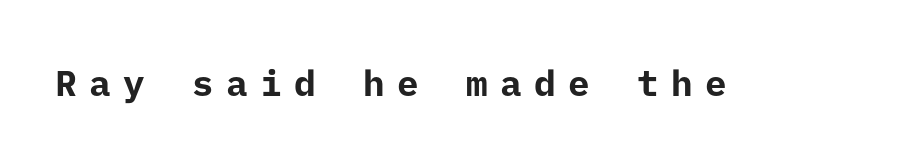
The image shows 36 px bold sans-serif type, upright; set unusually wide letter spacing (+0.35 em), not underlined; low stroke contrast and a medium x-height.
